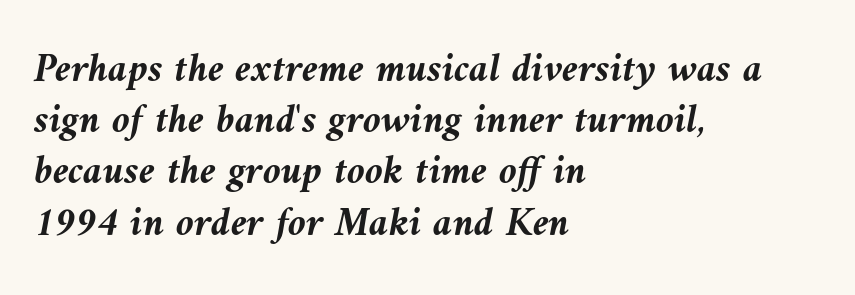
{"italic": "yes", "lean": "left", "slant_degrees": 10, "bold": "yes", "weight": "semibold", "width": "normal", "stroke_contrast": "medium", "x_height": "medium", "monospaced": "no", "underline": "no", "align": "left", "line_spacing": "normal", "line_spacing_ratio": 1.25, "letter_spacing": "normal", "letter_spacing_em": 0.0, "glyph_px": 41}
